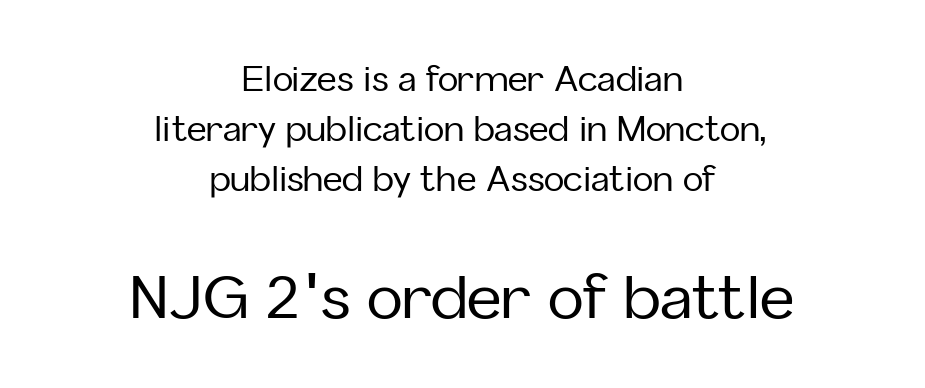
{"serif": "no", "italic": "no", "width": "normal", "stroke_contrast": "low", "x_height": "medium", "monospaced": "no", "underline": "no", "align": "center", "line_spacing": "normal", "line_spacing_ratio": 1.47, "letter_spacing": "normal", "letter_spacing_em": 0.0, "larger_block": "second", "size_ratio": 1.76, "glyph_px": 60}
